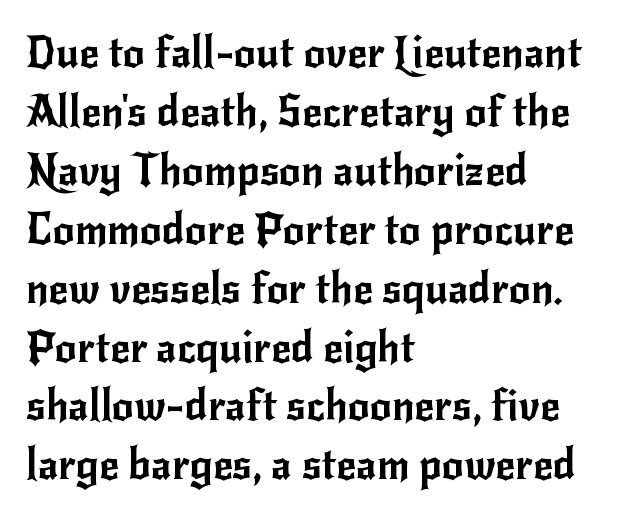
Q: Is the text italic (slanted)? A: No, it is upright.
Q: Is the typeface a serif or a sans-serif typeface? A: Sans-serif.
Q: Is the text underlined? A: No.
Q: How is the paragraph aligned? A: Left-aligned.
Q: Is the spacing between letters normal or unusually wide? A: Normal.
Q: Is the spacing between lines tight, normal or loose? A: Normal.
Q: Width (condensed, normal, or wide)? A: Normal.
Q: Stroke contrast? A: Low.
Q: x-height? A: Small.
Q: Monospaced? A: No.
